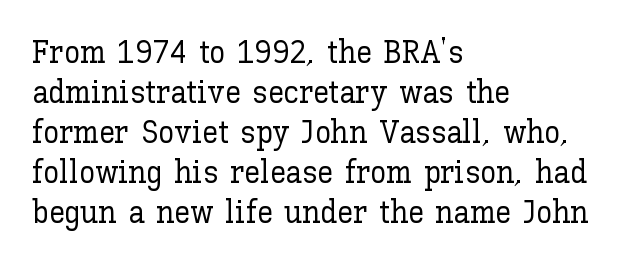
Spacing between characters is what you'd get straight out of the box. Horizontal alignment here is leftward, the default for most running prose. The specimen reads as upright at a glance. Whoever set this chose a conventional vertical rhythm. The space beneath each line is pristine and unruled. The passage shown is typed in a proportional face where columns would drift.
